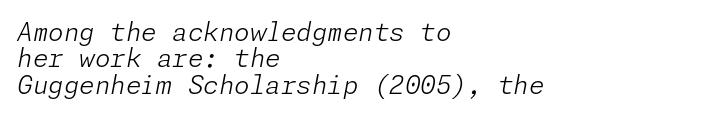
Q: Is the text bold? A: No.
Q: Is the text italic (slanted)? A: Yes, it leans right by about 11 degrees.
Q: Is the text underlined? A: No.
Q: How is the paragraph aligned? A: Left-aligned.
Q: Is the spacing between letters normal or unusually wide? A: Normal.
Q: Is the spacing between lines tight, normal or loose? A: Tight.
